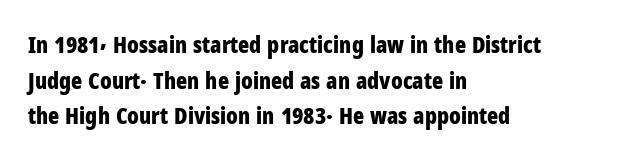
Q: Is the text bold? A: Yes.
Q: Is the text italic (slanted)? A: No, it is upright.
Q: Is the text underlined? A: No.
Q: How is the paragraph aligned? A: Left-aligned.
Q: Is the spacing between letters normal or unusually wide? A: Normal.
Q: Is the spacing between lines tight, normal or loose? A: Normal.
